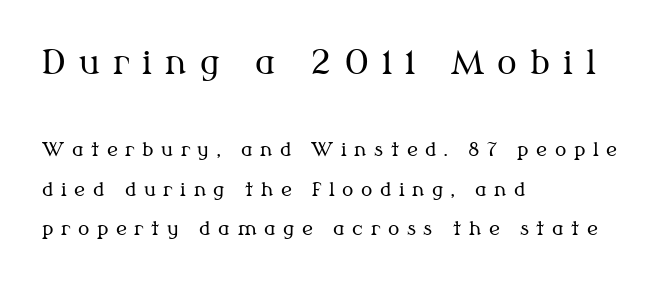
Q: Is the text bold? A: No.
Q: Is the text italic (slanted)? A: No, it is upright.
Q: Is the typeface a serif or a sans-serif typeface? A: Serif.
Q: Is the text underlined? A: No.
Q: How is the paragraph aligned? A: Left-aligned.
Q: Is the spacing between letters normal or unusually wide? A: Unusually wide.
Q: Is the spacing between lines tight, normal or loose? A: Loose.
Q: Which block of text is set in a larger size, the first (top) or the second (bottom)? A: The first (top) one.
Q: Width (condensed, normal, or wide)? A: Normal.
Q: Stroke contrast? A: Medium.
Q: x-height? A: Medium.
Q: Monospaced? A: No.
